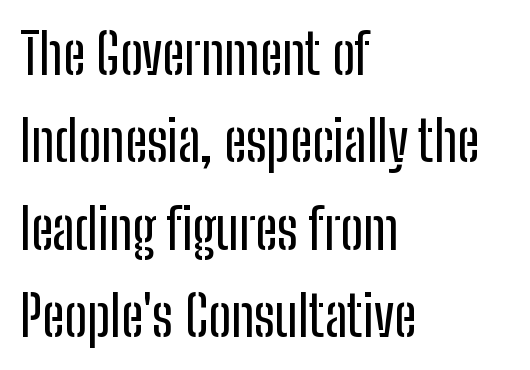
Clear beneath every line of the passage. Visually the block forms a straight wall on the left and a jagged coastline on the right. Italic: no, the glyphs are upright roman. A typesetter would call this proportional, since set widths differ per character.
